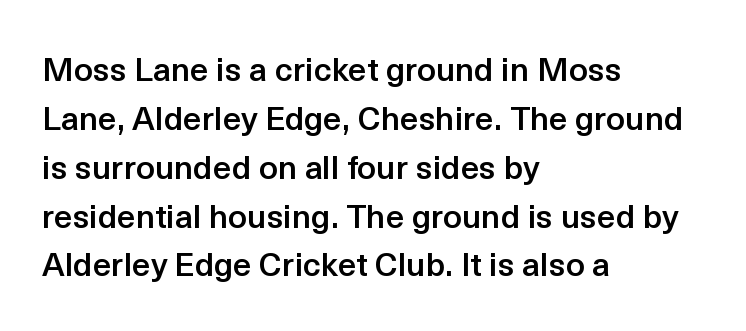
{"serif": "no", "italic": "no", "bold": "semi", "weight": "semibold", "width": "normal", "x_height": "medium", "monospaced": "no", "underline": "no", "align": "left", "line_spacing": "normal", "line_spacing_ratio": 1.48, "letter_spacing": "normal", "letter_spacing_em": 0.0, "glyph_px": 33}
